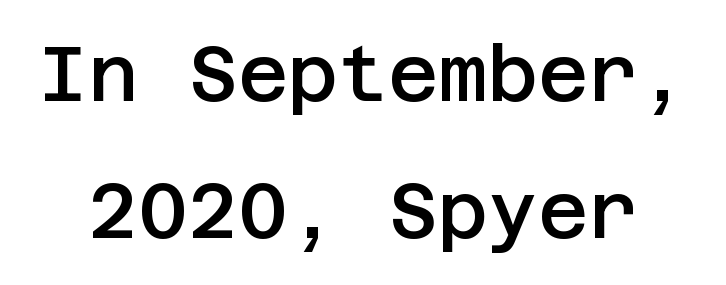
Q: Is the text bold? A: Semi-bold.
Q: Is the text italic (slanted)? A: No, it is upright.
Q: Is the typeface a serif or a sans-serif typeface? A: Sans-serif.
Q: Is the text underlined? A: No.
Q: Is the spacing between letters normal or unusually wide? A: Normal.
Q: Width (condensed, normal, or wide)? A: Normal.
Q: Stroke contrast? A: Low.
Q: x-height? A: Large.
